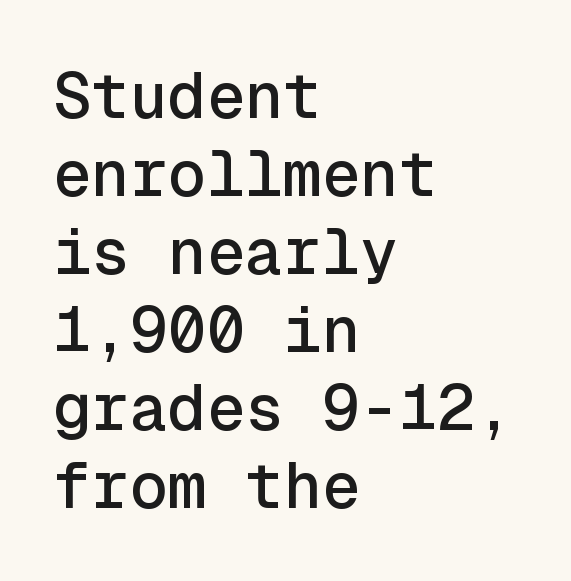
Q: Is the text italic (slanted)? A: No, it is upright.
Q: Is the typeface a serif or a sans-serif typeface? A: Sans-serif.
Q: Is the text underlined? A: No.
Q: How is the paragraph aligned? A: Left-aligned.
Q: Is the spacing between letters normal or unusually wide? A: Normal.
Q: Width (condensed, normal, or wide)? A: Normal.
Q: x-height? A: Medium.
Q: Monospaced? A: Yes.
